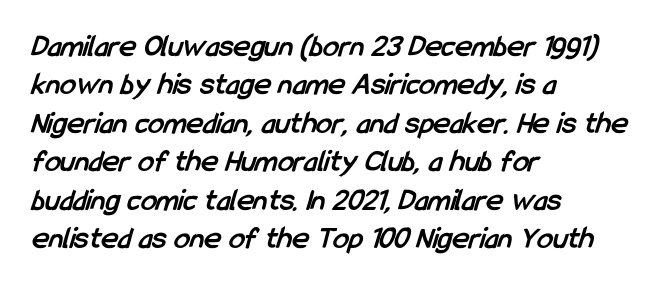
{"serif": "no", "bold": "yes", "weight": "semibold", "width": "condensed", "stroke_contrast": "low", "x_height": "medium", "monospaced": "no", "underline": "no", "align": "left", "line_spacing_ratio": 1.2, "letter_spacing": "normal", "letter_spacing_em": 0.0, "glyph_px": 32}
